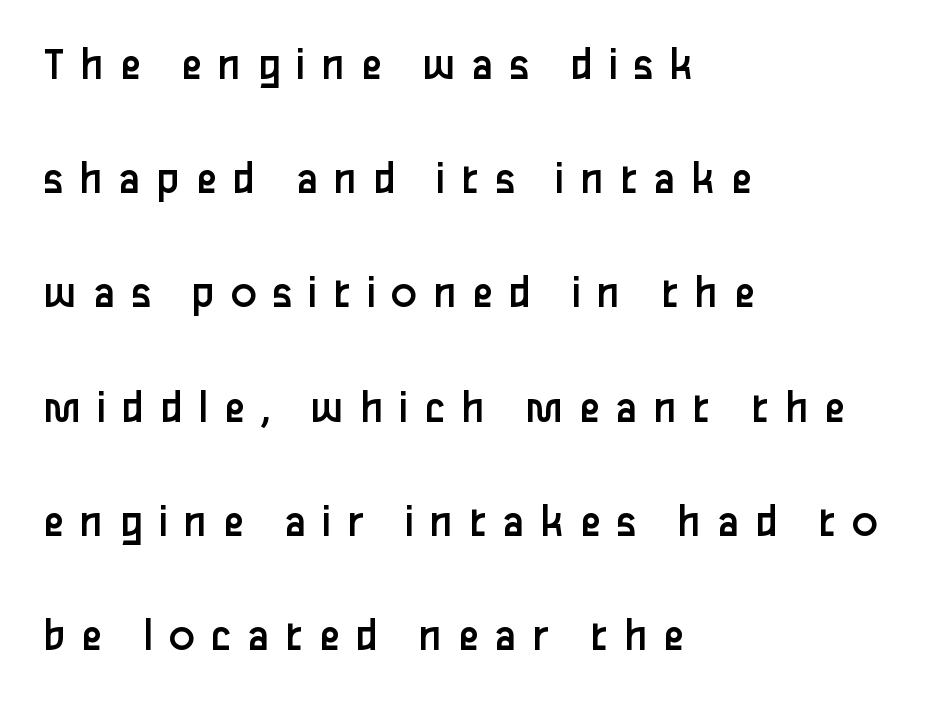
The image shows 48 px regular-weight sans-serif type, upright; set left-aligned, loose line spacing (2.38x), unusually wide letter spacing (+0.32 em), not underlined; low stroke contrast and a medium x-height.
